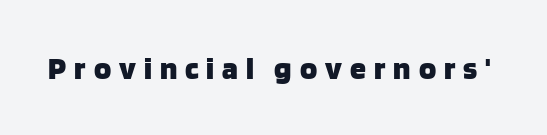
The image shows 32 px heavy sans-serif type, upright; set unusually wide letter spacing (+0.25 em), not underlined; low stroke contrast and a large x-height.
